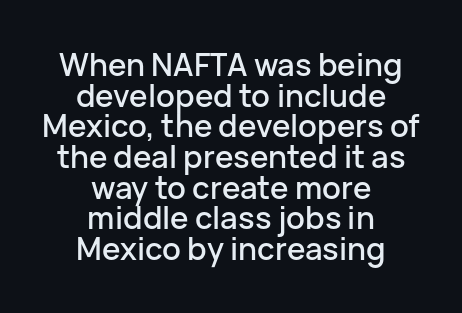
Q: Is the text italic (slanted)? A: No, it is upright.
Q: Is the typeface a serif or a sans-serif typeface? A: Sans-serif.
Q: Is the text underlined? A: No.
Q: How is the paragraph aligned? A: Centered.
Q: Is the spacing between letters normal or unusually wide? A: Normal.
Q: Is the spacing between lines tight, normal or loose? A: Tight.
Q: Width (condensed, normal, or wide)? A: Normal.
Q: Stroke contrast? A: Low.
Q: x-height? A: Medium.
Q: Monospaced? A: No.
